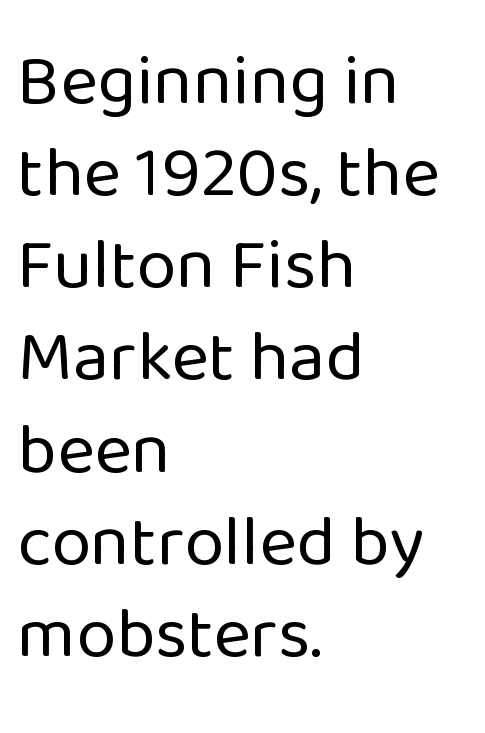
{"serif": "no", "italic": "no", "bold": "no", "weight": "regular", "width": "normal", "stroke_contrast": "low", "x_height": "medium", "monospaced": "no", "underline": "no", "align": "left", "line_spacing": "normal", "line_spacing_ratio": 1.28, "letter_spacing": "normal", "letter_spacing_em": 0.0, "glyph_px": 72}
